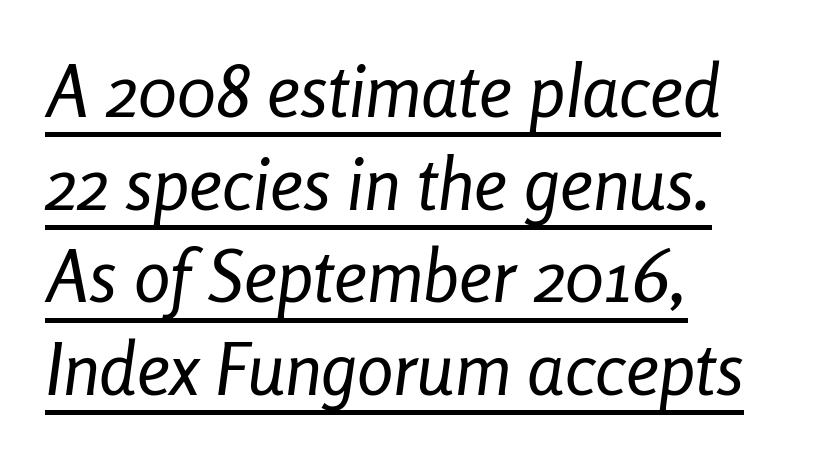
Q: Is the text bold? A: No.
Q: Is the text italic (slanted)? A: Yes, it leans right by about 8 degrees.
Q: Is the text underlined? A: Yes.
Q: How is the paragraph aligned? A: Left-aligned.
Q: Is the spacing between letters normal or unusually wide? A: Normal.
Q: Is the spacing between lines tight, normal or loose? A: Normal.
Q: Width (condensed, normal, or wide)? A: Condensed.
Q: Stroke contrast? A: Low.
Q: x-height? A: Medium.
Q: Monospaced? A: No.
